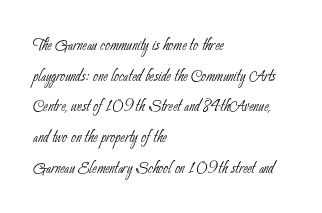
The image shows 21 px text type; set left-aligned, normal line spacing (1.46x), normal letter spacing, not underlined.
